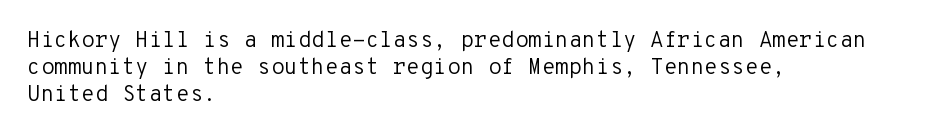
{"italic": "no", "bold": "no", "underline": "no", "align": "left", "line_spacing_ratio": 1.22, "letter_spacing": "normal", "letter_spacing_em": 0.0, "glyph_px": 22}
